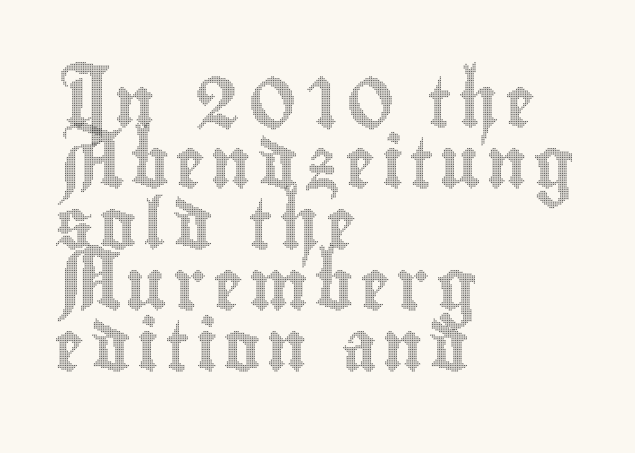
Q: Is the text italic (slanted)? A: No, it is upright.
Q: Is the text underlined? A: No.
Q: How is the paragraph aligned? A: Left-aligned.
Q: Width (condensed, normal, or wide)? A: Condensed.
Q: x-height? A: Small.
Q: Monospaced? A: No.
